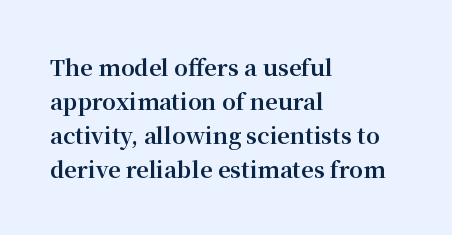
The lettering holds an erect, upright posture throughout. No word sits above an underline. Thick stems and heavy bowls — unmistakably bold. How are the letters spaced? Ordinarily, with no added tracking. Line beginnings align vertically; line endings do not.
